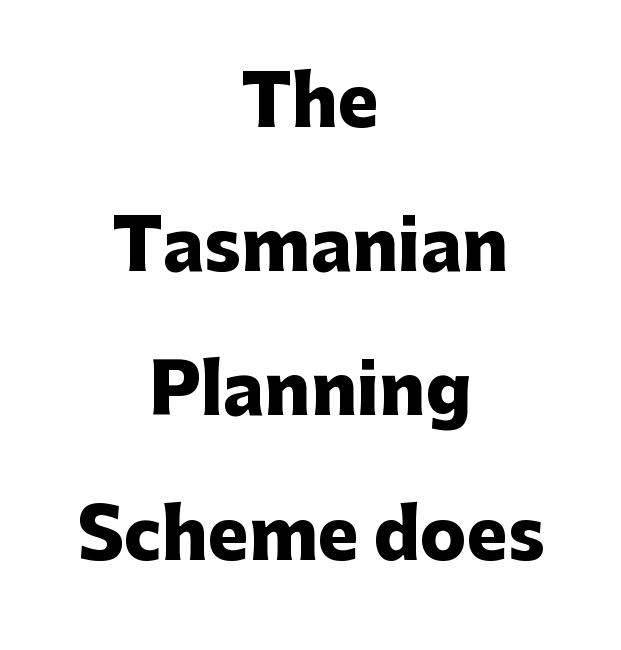
Q: Is the text bold? A: Yes.
Q: Is the text italic (slanted)? A: No, it is upright.
Q: Is the typeface a serif or a sans-serif typeface? A: Sans-serif.
Q: Is the text underlined? A: No.
Q: How is the paragraph aligned? A: Centered.
Q: Is the spacing between letters normal or unusually wide? A: Normal.
Q: Is the spacing between lines tight, normal or loose? A: Loose.
Q: Width (condensed, normal, or wide)? A: Normal.
Q: Stroke contrast? A: Low.
Q: x-height? A: Medium.
Q: Monospaced? A: No.
